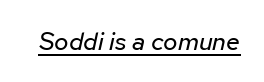
If you drew a line through each stem, it would be angled. Emphasis is given by a line drawn under the lettering. The weight tops out at a normal text grade. A typesetter would call this zero additional tracking.
